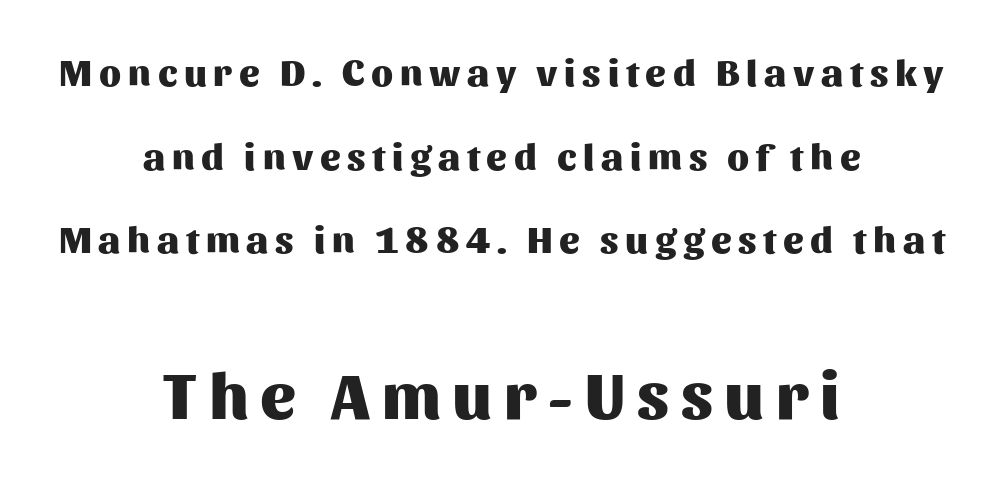
Q: Is the text bold? A: Yes.
Q: Is the text italic (slanted)? A: No, it is upright.
Q: Is the typeface a serif or a sans-serif typeface? A: Sans-serif.
Q: Is the text underlined? A: No.
Q: How is the paragraph aligned? A: Centered.
Q: Is the spacing between lines tight, normal or loose? A: Loose.
Q: Which block of text is set in a larger size, the first (top) or the second (bottom)? A: The second (bottom) one.
Q: Width (condensed, normal, or wide)? A: Normal.
Q: Stroke contrast? A: Medium.
Q: x-height? A: Medium.
Q: Monospaced? A: No.
